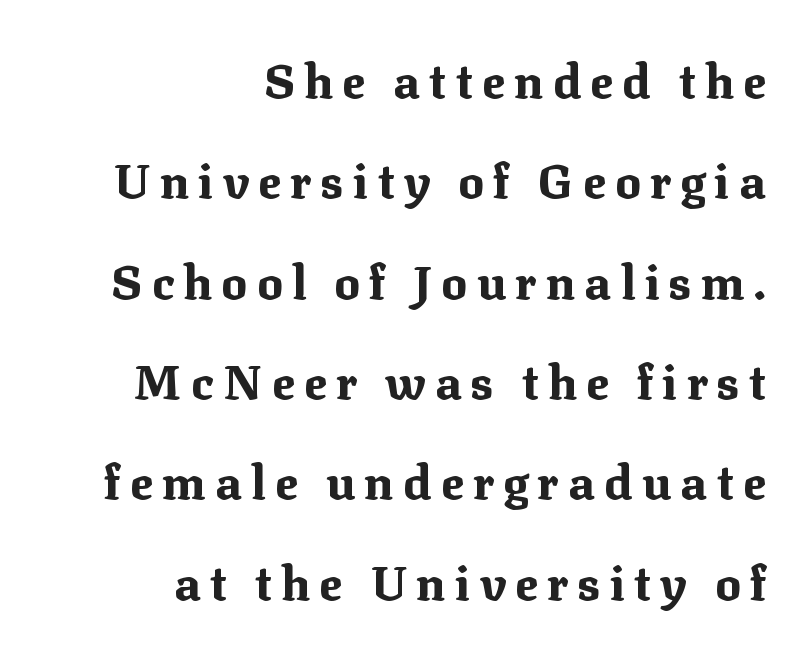
{"serif": "yes", "italic": "no", "bold": "yes", "weight": "bold", "width": "normal", "stroke_contrast": "medium", "x_height": "medium", "monospaced": "no", "underline": "no", "align": "right", "line_spacing": "loose", "line_spacing_ratio": 2.09, "glyph_px": 48}
